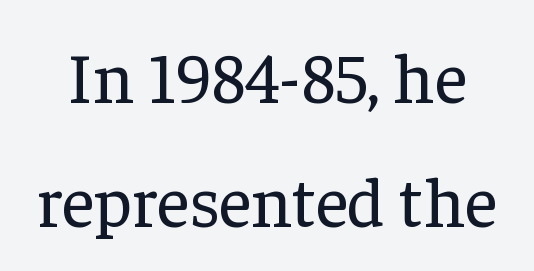
The image shows 71 px regular-weight serif type, upright; set line spacing 1.74x, normal letter spacing, not underlined; low stroke contrast and a medium x-height.
